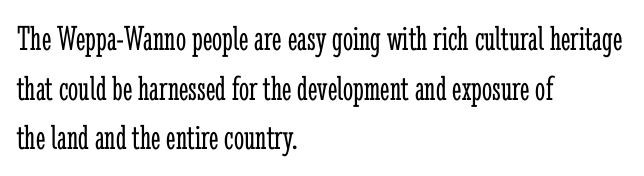
The image shows 36 px light, condensed serif type, upright; set left-aligned, normal line spacing (1.38x), normal letter spacing, not underlined; low stroke contrast and a medium x-height.
